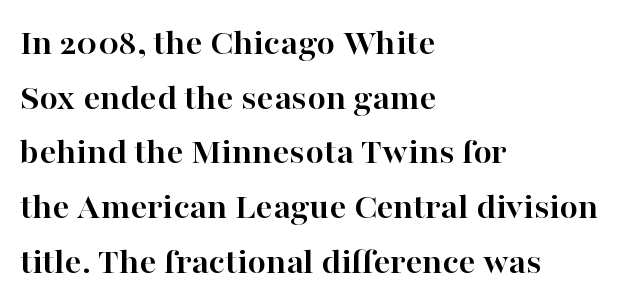
{"serif": "yes", "italic": "no", "bold": "yes", "weight": "semibold", "width": "normal", "stroke_contrast": "high", "x_height": "medium", "monospaced": "no", "underline": "no", "align": "left", "line_spacing": "normal", "line_spacing_ratio": 1.44, "letter_spacing": "normal", "letter_spacing_em": 0.0, "glyph_px": 38}
